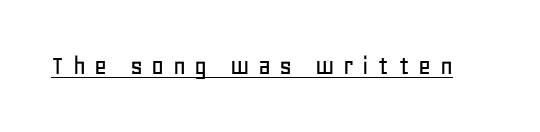
The image shows 28 px sans-serif type, upright; set unusually wide letter spacing (+0.3 em), underlined; low stroke contrast and a large x-height.
